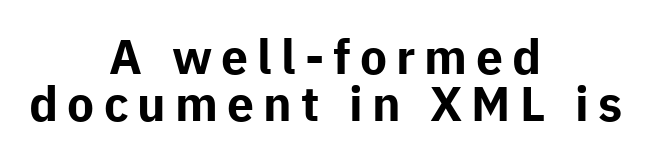
The image shows 48 px bold sans-serif type, upright; set centered, tight line spacing (0.97x), not underlined; low stroke contrast and a medium x-height.
